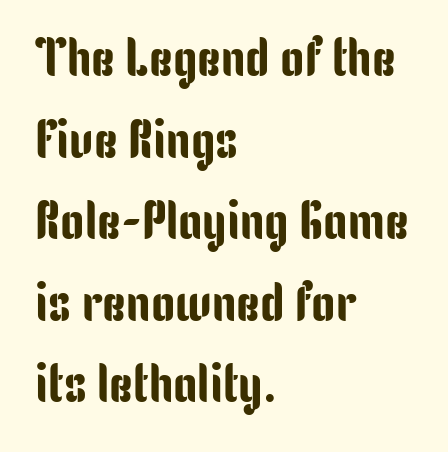
Q: Is the text italic (slanted)? A: No, it is upright.
Q: Is the typeface a serif or a sans-serif typeface? A: Sans-serif.
Q: Is the text underlined? A: No.
Q: How is the paragraph aligned? A: Left-aligned.
Q: Is the spacing between letters normal or unusually wide? A: Normal.
Q: Is the spacing between lines tight, normal or loose? A: Normal.
Q: Width (condensed, normal, or wide)? A: Condensed.
Q: Stroke contrast? A: Low.
Q: x-height? A: Medium.
Q: Monospaced? A: No.
